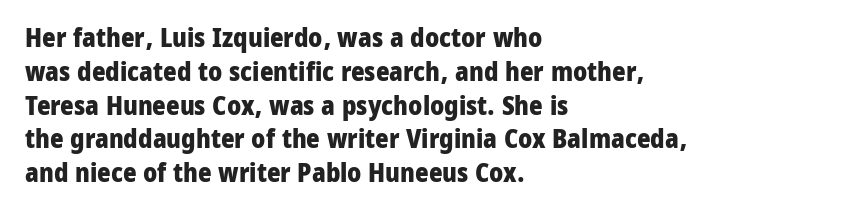
Q: Is the text bold? A: Yes.
Q: Is the text italic (slanted)? A: No, it is upright.
Q: Is the text underlined? A: No.
Q: How is the paragraph aligned? A: Left-aligned.
Q: Is the spacing between letters normal or unusually wide? A: Normal.
Q: Is the spacing between lines tight, normal or loose? A: Normal.
